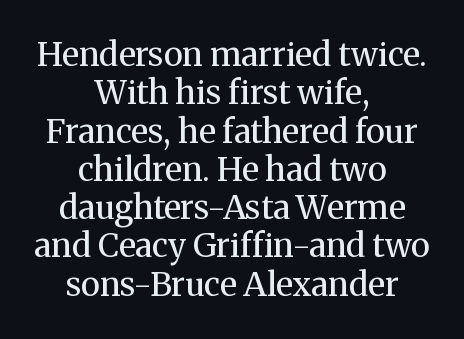
The image shows 33 px regular-weight serif type, upright; set centered, line spacing 1.16x, normal letter spacing, not underlined; medium stroke contrast and a medium x-height.
